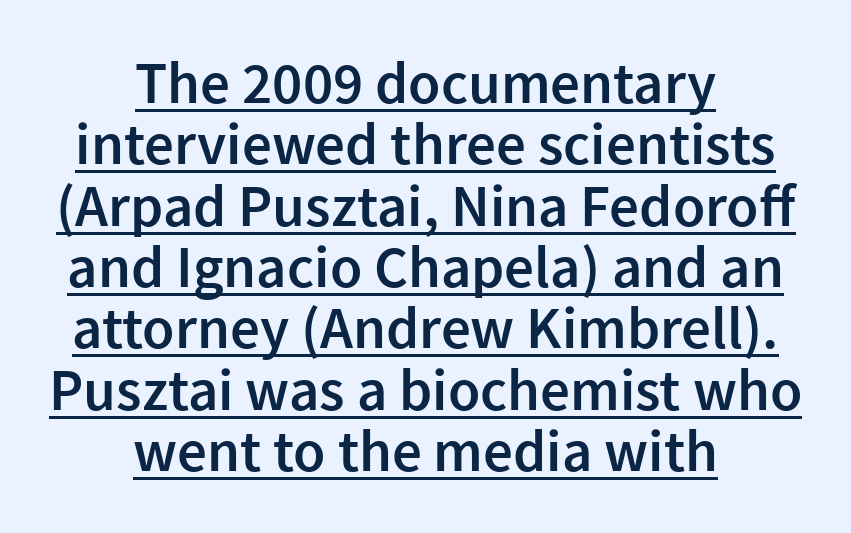
Q: Is the text bold? A: Semi-bold.
Q: Is the text italic (slanted)? A: No, it is upright.
Q: Is the typeface a serif or a sans-serif typeface? A: Sans-serif.
Q: Is the text underlined? A: Yes.
Q: How is the paragraph aligned? A: Centered.
Q: Is the spacing between letters normal or unusually wide? A: Normal.
Q: Is the spacing between lines tight, normal or loose? A: Tight.
Q: Width (condensed, normal, or wide)? A: Normal.
Q: Stroke contrast? A: Low.
Q: x-height? A: Medium.
Q: Monospaced? A: No.
